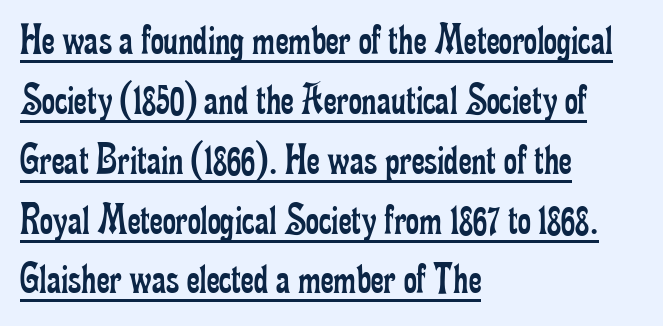
Q: Is the text bold? A: No.
Q: Is the text italic (slanted)? A: No, it is upright.
Q: Is the typeface a serif or a sans-serif typeface? A: Serif.
Q: Is the text underlined? A: Yes.
Q: How is the paragraph aligned? A: Left-aligned.
Q: Is the spacing between letters normal or unusually wide? A: Normal.
Q: Is the spacing between lines tight, normal or loose? A: Normal.
Q: Width (condensed, normal, or wide)? A: Condensed.
Q: Stroke contrast? A: Low.
Q: x-height? A: Small.
Q: Monospaced? A: No.
